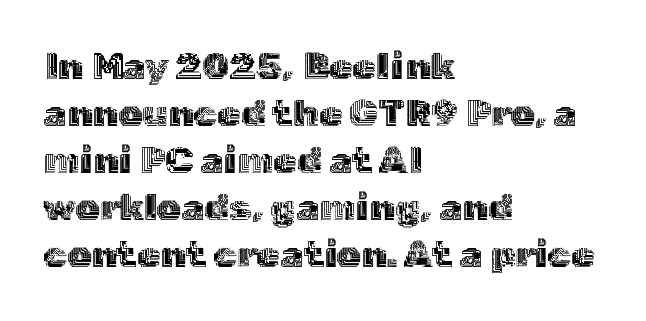
{"italic": "no", "width": "normal", "x_height": "medium", "monospaced": "no", "underline": "no", "align": "left", "line_spacing_ratio": 1.24, "letter_spacing": "normal", "letter_spacing_em": 0.0, "glyph_px": 38}
